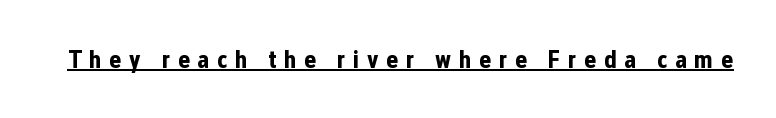
Q: Is the text bold? A: Yes.
Q: Is the text italic (slanted)? A: No, it is upright.
Q: Is the text underlined? A: Yes.
Q: Is the spacing between letters normal or unusually wide? A: Unusually wide.
